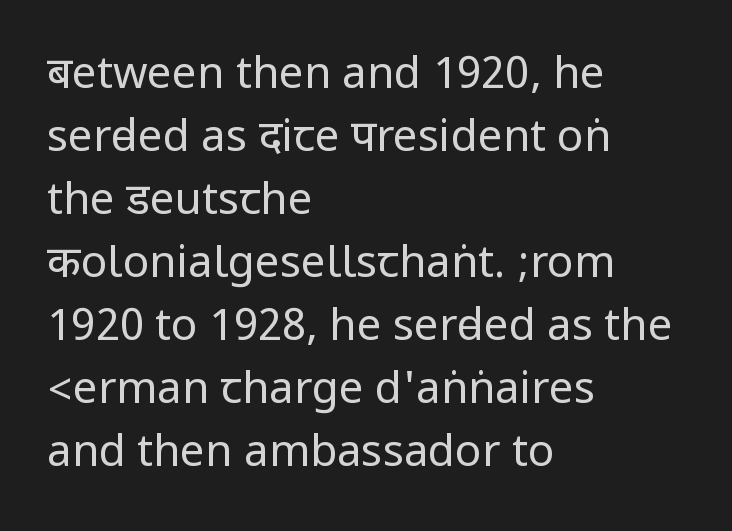
{"serif": "no", "italic": "no", "bold": "no", "weight": "regular", "width": "condensed", "stroke_contrast": "low", "underline": "no", "align": "left", "line_spacing": "normal", "line_spacing_ratio": 1.43, "letter_spacing": "normal", "letter_spacing_em": 0.0, "glyph_px": 44}
